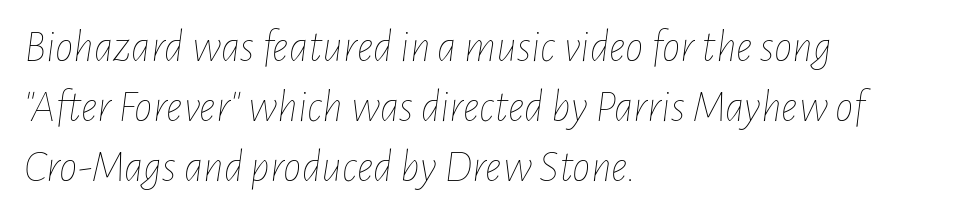
The image shows 46 px thin, condensed type, italic (leaning right); set left-aligned, normal line spacing (1.3x), normal letter spacing, not underlined; low stroke contrast and a medium x-height.
